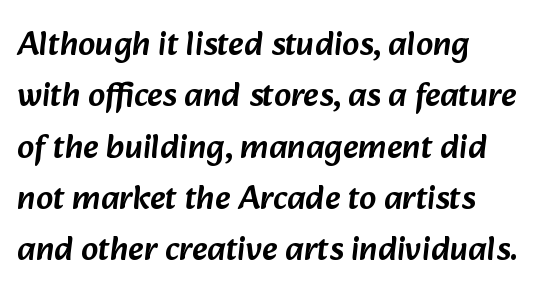
In terms of leading, this rendering sits right in the middle. A typesetter would call this proportional, since set widths differ per character. Nope, no serifs anywhere on these letters. Compared with typical body copy, the letter spacing here is the same. Descender tails drop into unmarked territory. Horizontal alignment here is leftward, the default for most running prose.
